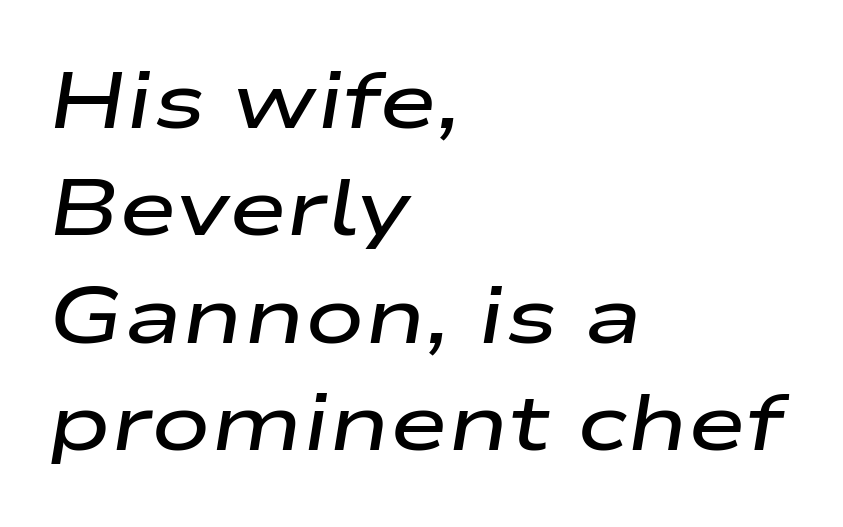
The image shows 79 px semibold, wide type, italic (leaning right); set left-aligned, normal line spacing (1.36x), normal letter spacing, not underlined; low stroke contrast and a medium x-height.
